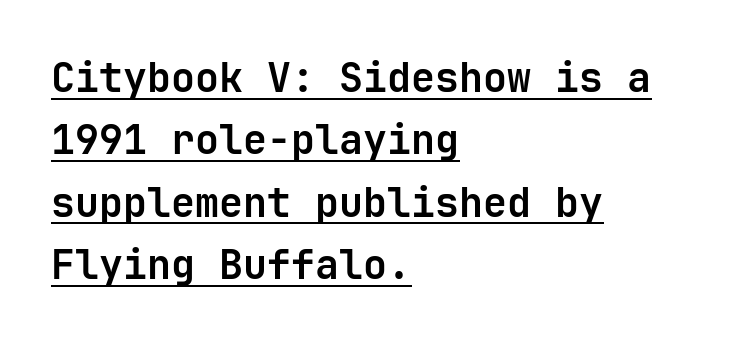
The image shows 40 px bold sans-serif type, upright, monospaced; set left-aligned, normal line spacing (1.56x), normal letter spacing, underlined; low stroke contrast and a medium x-height.
